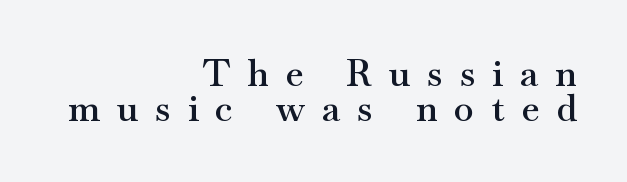
Q: Is the text bold? A: Semi-bold.
Q: Is the text italic (slanted)? A: No, it is upright.
Q: Is the typeface a serif or a sans-serif typeface? A: Serif.
Q: Is the text underlined? A: No.
Q: How is the paragraph aligned? A: Right-aligned.
Q: Is the spacing between letters normal or unusually wide? A: Unusually wide.
Q: Is the spacing between lines tight, normal or loose? A: Tight.
Q: Width (condensed, normal, or wide)? A: Wide.
Q: Stroke contrast? A: Medium.
Q: x-height? A: Small.
Q: Monospaced? A: No.
